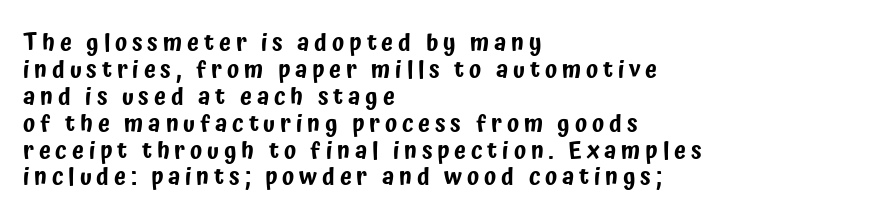
You could barely slide anything between these rows. Words appear elongated and porous because spacing is wide. One-word summary of the alignment: left. The font's upright variant was chosen for this text. Has an underline been added? It has not.
